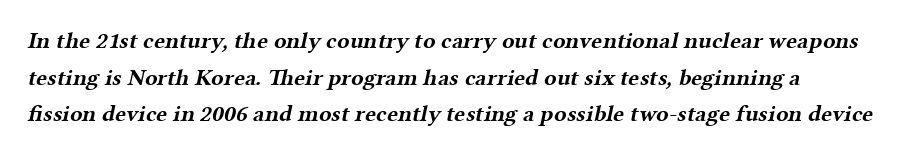
The image shows 23 px bold type; set left-aligned, normal line spacing (1.59x), normal letter spacing, not underlined.
